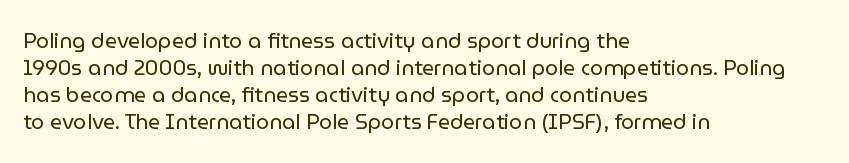
The passage shown is not underscored anywhere. Summary of vertical rhythm: regular, with standard interline spacing. The rag falls on the right side of this text block. Notice how the stems are strictly vertical — no italics here. Vertical stems look standard width or narrower in stroke.
